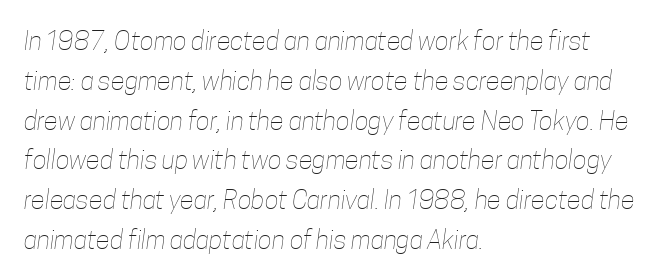
Q: Is the text bold? A: No.
Q: Is the text underlined? A: No.
Q: How is the paragraph aligned? A: Left-aligned.
Q: Is the spacing between letters normal or unusually wide? A: Normal.
Q: Is the spacing between lines tight, normal or loose? A: Normal.
